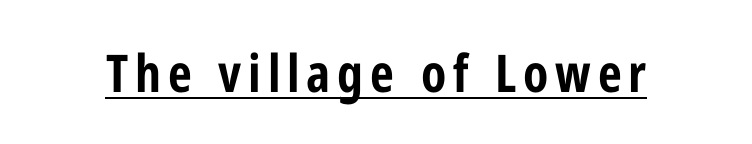
The image shows 52 px bold, condensed sans-serif type, upright; set underlined; low stroke contrast and a medium x-height.
